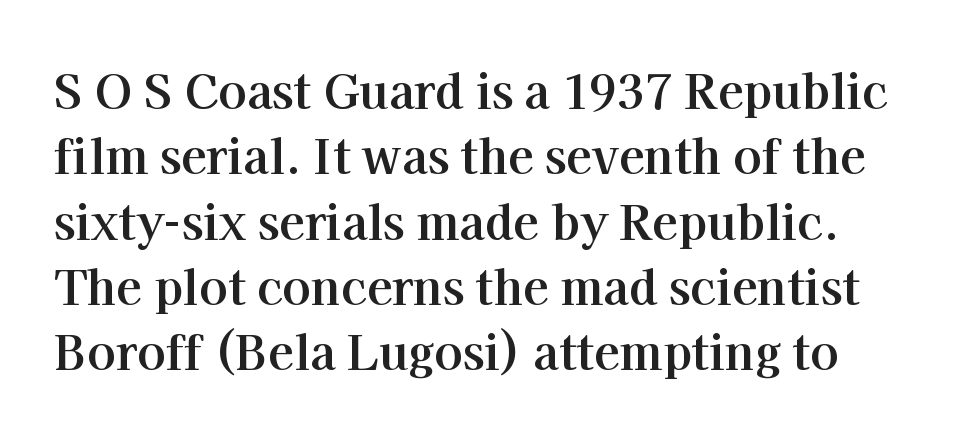
{"serif": "yes", "italic": "no", "bold": "yes", "weight": "bold", "width": "normal", "stroke_contrast": "high", "x_height": "medium", "monospaced": "no", "underline": "no", "line_spacing": "normal", "line_spacing_ratio": 1.39, "letter_spacing": "normal", "letter_spacing_em": 0.0, "glyph_px": 47}
